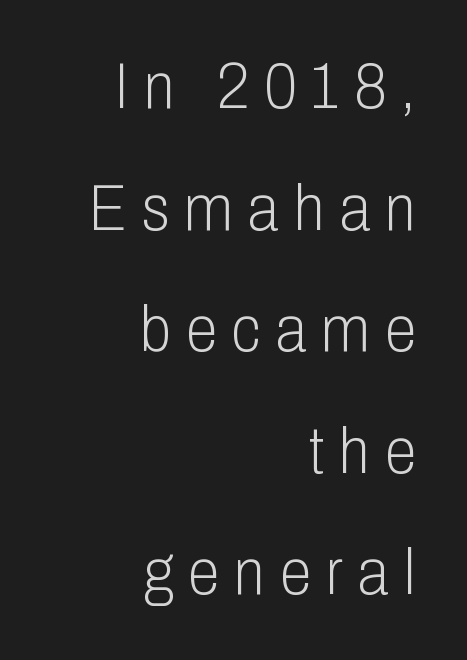
Q: Is the text bold? A: No.
Q: Is the text italic (slanted)? A: No, it is upright.
Q: Is the typeface a serif or a sans-serif typeface? A: Sans-serif.
Q: Is the text underlined? A: No.
Q: How is the paragraph aligned? A: Right-aligned.
Q: Is the spacing between letters normal or unusually wide? A: Unusually wide.
Q: Is the spacing between lines tight, normal or loose? A: Loose.
Q: Width (condensed, normal, or wide)? A: Condensed.
Q: Stroke contrast? A: Low.
Q: x-height? A: Medium.
Q: Monospaced? A: No.
